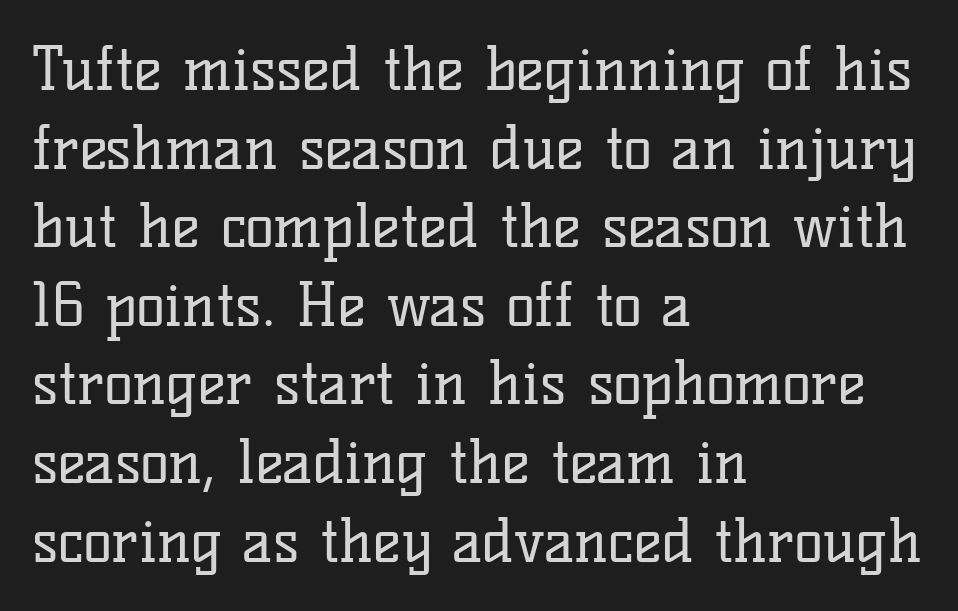
Q: Is the text bold? A: No.
Q: Is the text italic (slanted)? A: No, it is upright.
Q: Is the typeface a serif or a sans-serif typeface? A: Serif.
Q: Is the text underlined? A: No.
Q: How is the paragraph aligned? A: Left-aligned.
Q: Is the spacing between letters normal or unusually wide? A: Normal.
Q: Is the spacing between lines tight, normal or loose? A: Normal.
Q: Width (condensed, normal, or wide)? A: Normal.
Q: Stroke contrast? A: Low.
Q: x-height? A: Medium.
Q: Monospaced? A: No.
